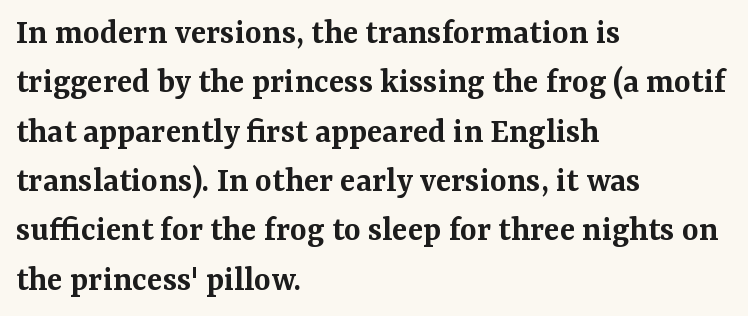
The image shows 36 px semibold serif type, upright; set left-aligned, normal line spacing (1.37x), normal letter spacing, not underlined; medium stroke contrast and a medium x-height.
